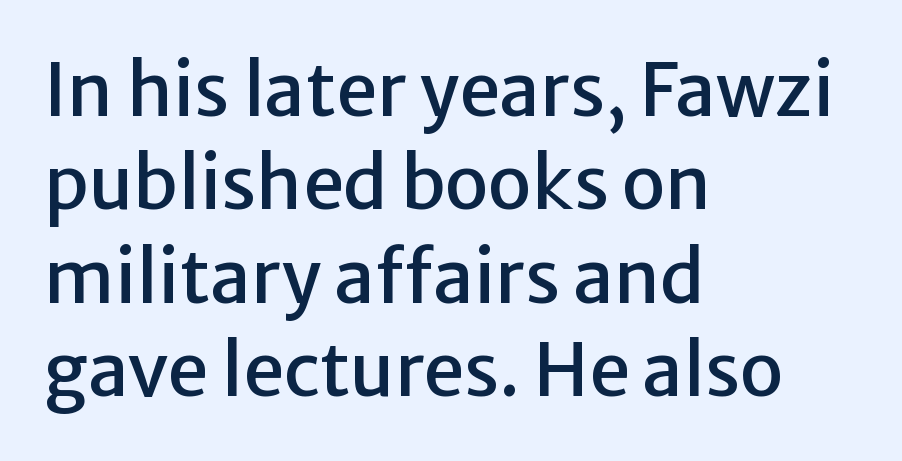
The image shows 73 px sans-serif type, upright; set left-aligned, normal line spacing (1.28x), normal letter spacing, not underlined; low stroke contrast and a medium x-height.
